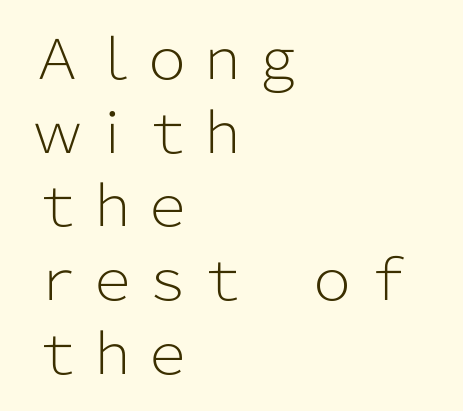
How are the letters spaced? Ordinarily, with no added tracking. Designer's note — italics off, roman on. The typeface has the unassuming heft of standard copy or less. Leading matches the norm, producing a regular column. Plain, unruled lines of type.
